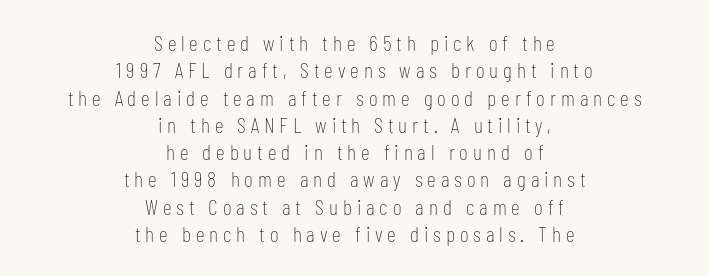
Q: Is the text bold? A: No.
Q: Is the text italic (slanted)? A: No, it is upright.
Q: Is the text underlined? A: No.
Q: How is the paragraph aligned? A: Centered.
Q: Is the spacing between letters normal or unusually wide? A: Unusually wide.
